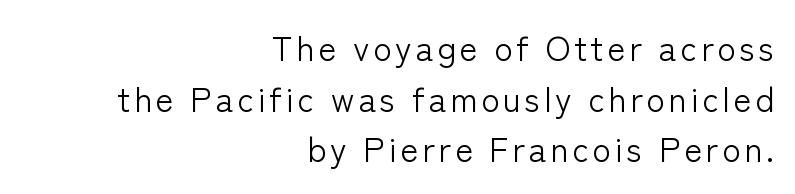
{"serif": "no", "italic": "no", "bold": "no", "weight": "light", "width": "normal", "stroke_contrast": "low", "x_height": "medium", "monospaced": "no", "underline": "no", "align": "right", "line_spacing": "normal", "line_spacing_ratio": 1.49, "glyph_px": 34}
